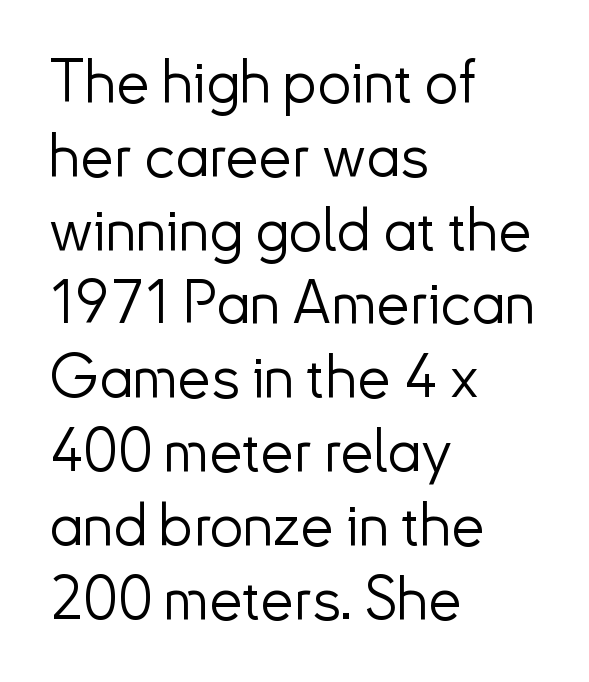
Is this a fixed-width face? No — the glyphs have proportional, varying widths. Nope, no serifs anywhere on these letters. This sample uses an upright cut, with every glyph sitting square on the baseline. Which margin do the lines hug? The left one — the right edge is uneven. The strip under each line holds only bare page. Think standard paragraph weight, or any step lighter than that.
